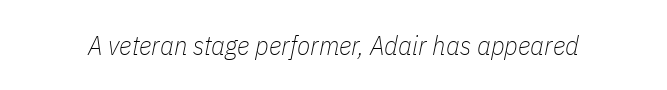
{"italic": "yes", "lean": "right", "slant_degrees": 11, "bold": "no", "underline": "no", "letter_spacing": "normal", "letter_spacing_em": 0.0, "glyph_px": 27}
